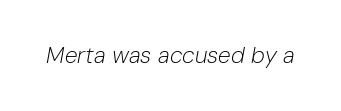
Q: Is the text bold? A: No.
Q: Is the text italic (slanted)? A: Yes, it leans right by about 10 degrees.
Q: Is the text underlined? A: No.
Q: Is the spacing between letters normal or unusually wide? A: Normal.
